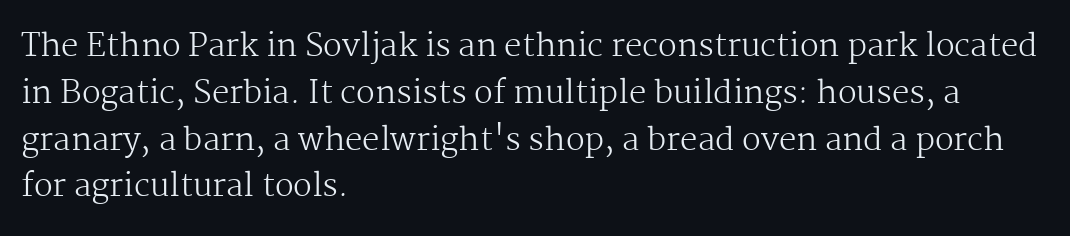
{"serif": "yes", "italic": "no", "bold": "no", "weight": "regular", "width": "normal", "stroke_contrast": "medium", "x_height": "medium", "monospaced": "no", "underline": "no", "align": "left", "line_spacing": "normal", "line_spacing_ratio": 1.51, "letter_spacing": "normal", "letter_spacing_em": 0.0, "glyph_px": 31}
